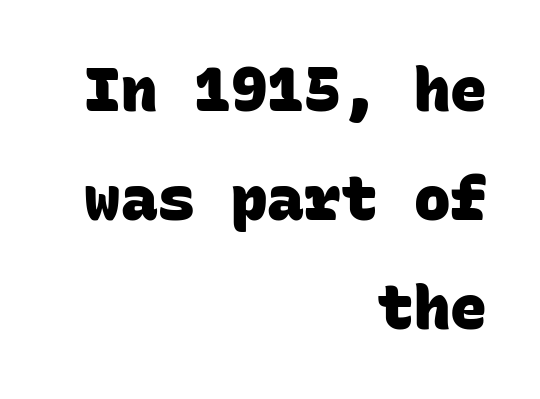
Q: Is the text bold? A: Yes.
Q: Is the typeface a serif or a sans-serif typeface? A: Sans-serif.
Q: Is the text underlined? A: No.
Q: How is the paragraph aligned? A: Right-aligned.
Q: Is the spacing between letters normal or unusually wide? A: Normal.
Q: Width (condensed, normal, or wide)? A: Normal.
Q: Stroke contrast? A: Low.
Q: x-height? A: Large.
Q: Monospaced? A: Yes.
